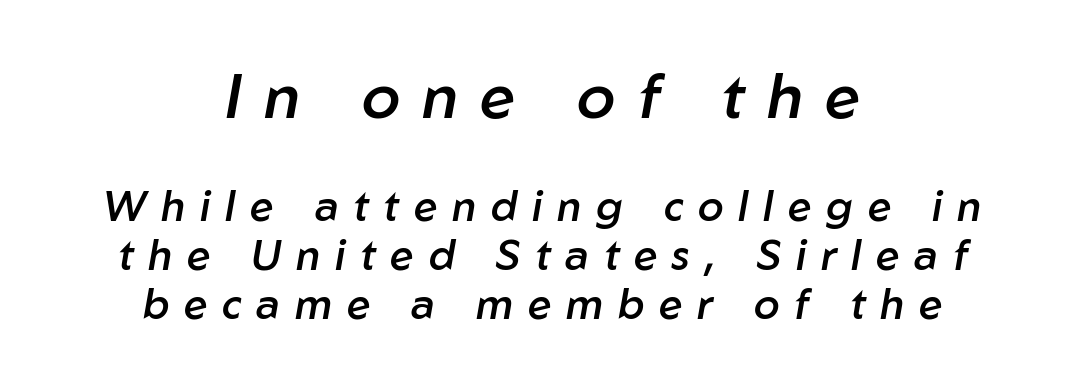
These lines are rendered in a variable-pitch font. A somewhat darkened texture: the type is semibold rather than bold. Bare-footed words on every line. Does the copy run flush right? No — it is centered line by line.
